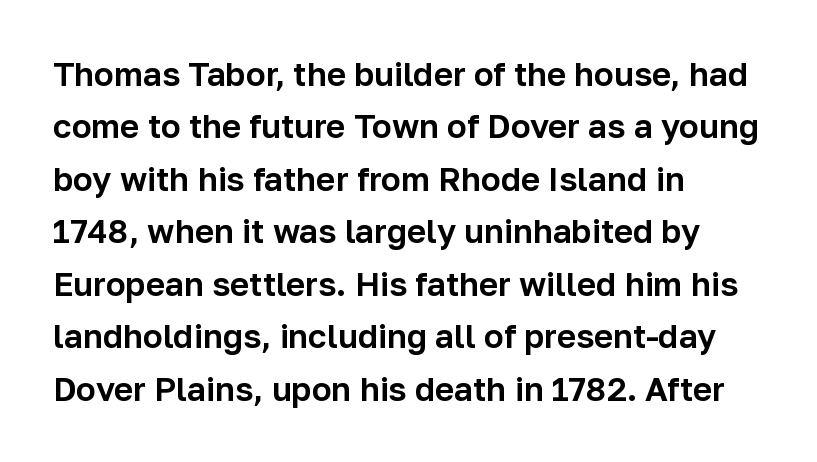
The rows are spaced the way most documents space them. These lines are rendered in a variable-pitch font. The paragraph has a hard left edge and a soft right edge. I'd call this a sans setting — the letters go barefoot. Students, note that the glyphs here touch the page at normal intervals.
